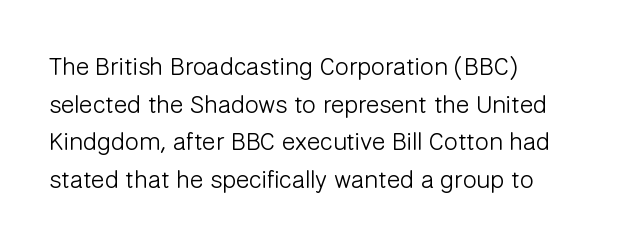
Q: Is the text bold? A: No.
Q: Is the text italic (slanted)? A: No, it is upright.
Q: Is the text underlined? A: No.
Q: How is the paragraph aligned? A: Left-aligned.
Q: Is the spacing between letters normal or unusually wide? A: Normal.
Q: Is the spacing between lines tight, normal or loose? A: Normal.
